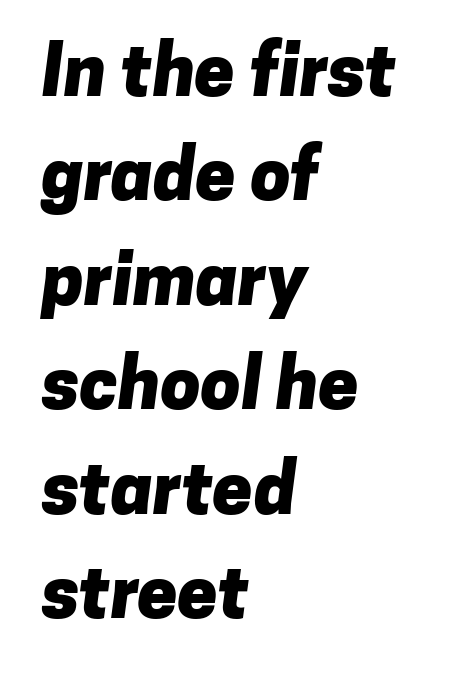
The image shows 72 px heavy sans-serif type; set left-aligned, normal line spacing (1.45x), normal letter spacing, not underlined; low stroke contrast and a medium x-height.
